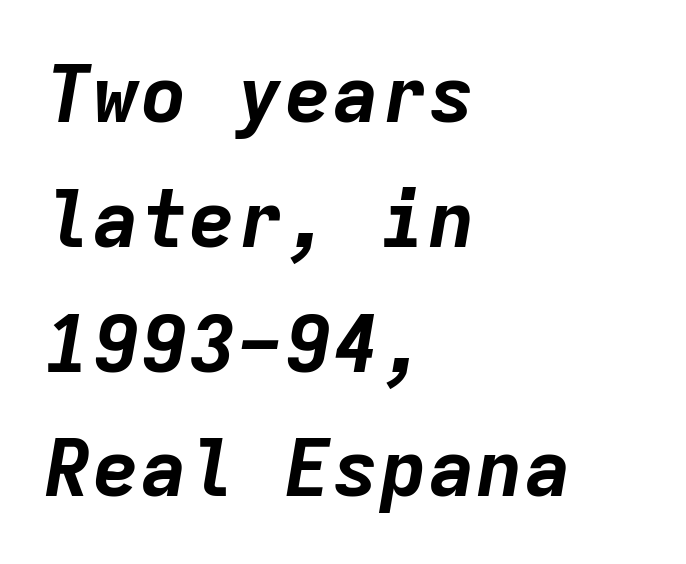
The image shows 80 px bold type, italic (leaning right), monospaced; set left-aligned, normal line spacing (1.56x), normal letter spacing, not underlined; low stroke contrast and a medium x-height.
